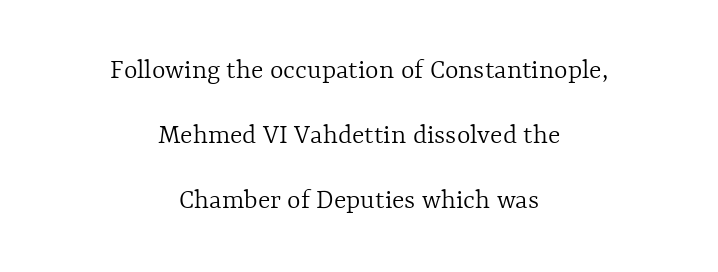
Q: Is the text bold? A: No.
Q: Is the text italic (slanted)? A: No, it is upright.
Q: Is the text underlined? A: No.
Q: How is the paragraph aligned? A: Centered.
Q: Is the spacing between letters normal or unusually wide? A: Normal.
Q: Is the spacing between lines tight, normal or loose? A: Loose.
Q: Width (condensed, normal, or wide)? A: Normal.
Q: x-height? A: Medium.
Q: Monospaced? A: No.
